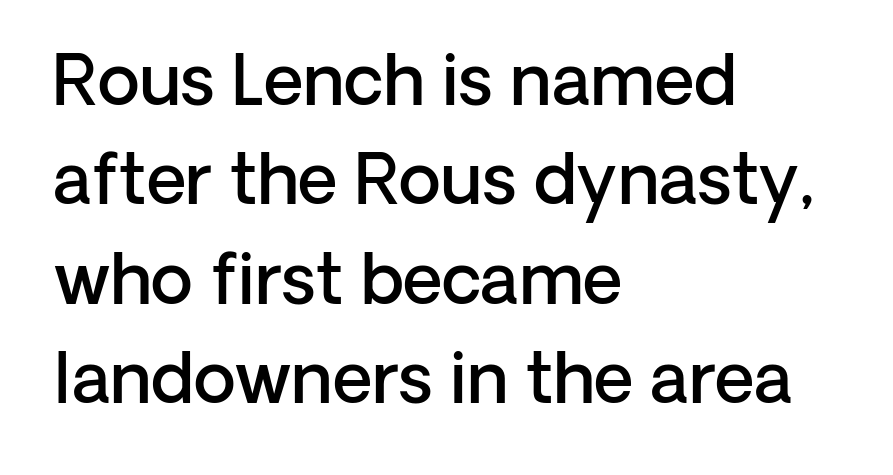
Q: Is the text bold? A: Semi-bold.
Q: Is the text italic (slanted)? A: No, it is upright.
Q: Is the typeface a serif or a sans-serif typeface? A: Sans-serif.
Q: Is the text underlined? A: No.
Q: How is the paragraph aligned? A: Left-aligned.
Q: Is the spacing between letters normal or unusually wide? A: Normal.
Q: Is the spacing between lines tight, normal or loose? A: Normal.
Q: Width (condensed, normal, or wide)? A: Normal.
Q: Stroke contrast? A: Low.
Q: x-height? A: Medium.
Q: Monospaced? A: No.
